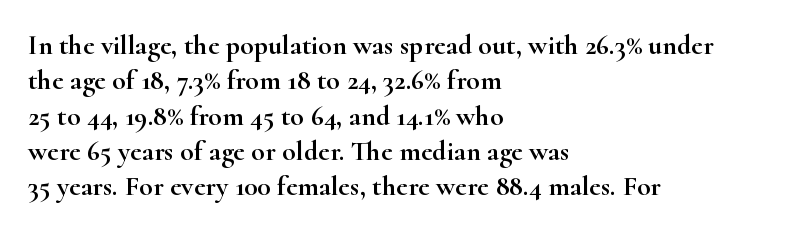
Nope, not italic — everything's standing straight. Beneath every word, the page is bare. Whoever set this chose a conventional vertical rhythm. The type family on display is of the serif kind.
